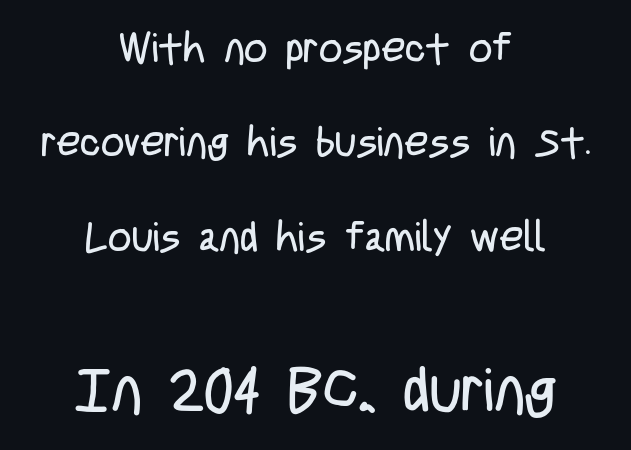
Q: Is the text bold? A: No.
Q: Is the text italic (slanted)? A: No, it is upright.
Q: Is the typeface a serif or a sans-serif typeface? A: Sans-serif.
Q: Is the text underlined? A: No.
Q: How is the paragraph aligned? A: Centered.
Q: Is the spacing between letters normal or unusually wide? A: Normal.
Q: Is the spacing between lines tight, normal or loose? A: Loose.
Q: Which block of text is set in a larger size, the first (top) or the second (bottom)? A: The second (bottom) one.
Q: Width (condensed, normal, or wide)? A: Condensed.
Q: Stroke contrast? A: Low.
Q: x-height? A: Large.
Q: Monospaced? A: No.
